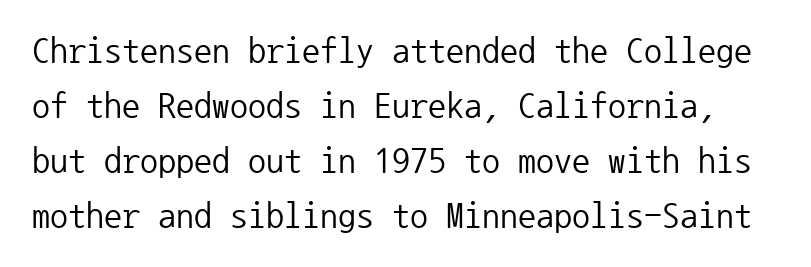
{"serif": "no", "italic": "no", "bold": "no", "weight": "regular", "width": "normal", "stroke_contrast": "low", "x_height": "medium", "monospaced": "yes", "underline": "no", "line_spacing": "normal", "line_spacing_ratio": 1.53, "letter_spacing": "normal", "letter_spacing_em": 0.0, "glyph_px": 36}
